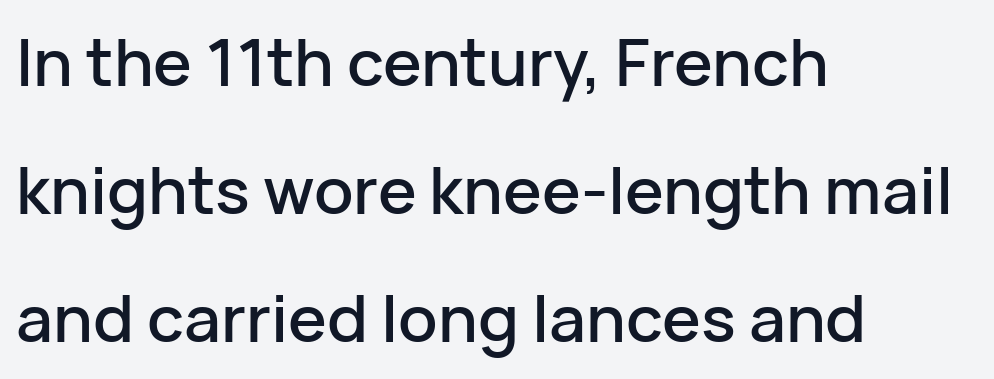
No feet cap the strokes, marking this as sans-serif type. The typesetter chose a ragged-right arrangement here. The passage shown is typed in a proportional face where columns would drift. Honestly, there is no underline to notice here at all. The letters stand upright; this is a roman face. A typesetter would call this leading open, well beyond the default.
